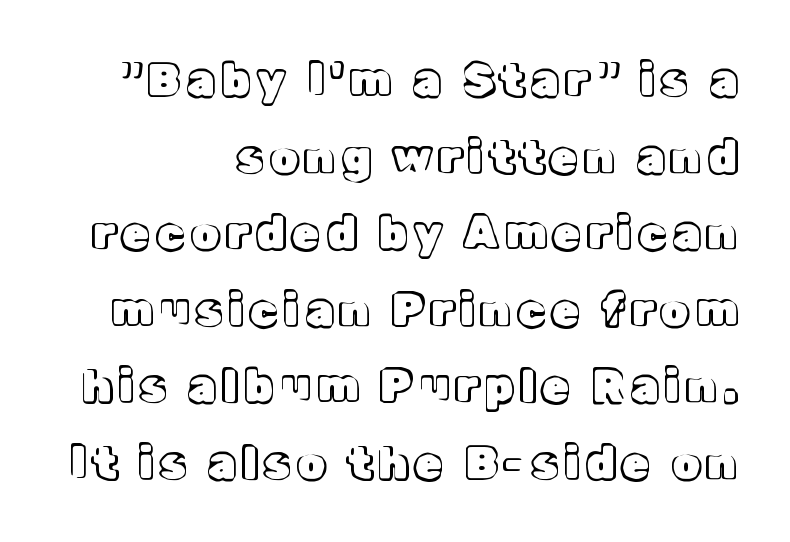
Ascenders rise straight up at ninety degrees. Descender tails drop into unmarked territory. Note the varied advance widths — an 'i' is clearly narrower than an 'm'. Notice how the passage keeps a crisp vertical edge on the right only.
